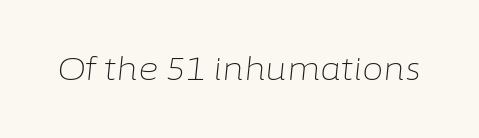
No extra tracking has been applied to these lines. These lines are rendered in a variable-pitch font. Summary of weight: not heavy and not bold. Yep, that's italic — everything's leaning.
